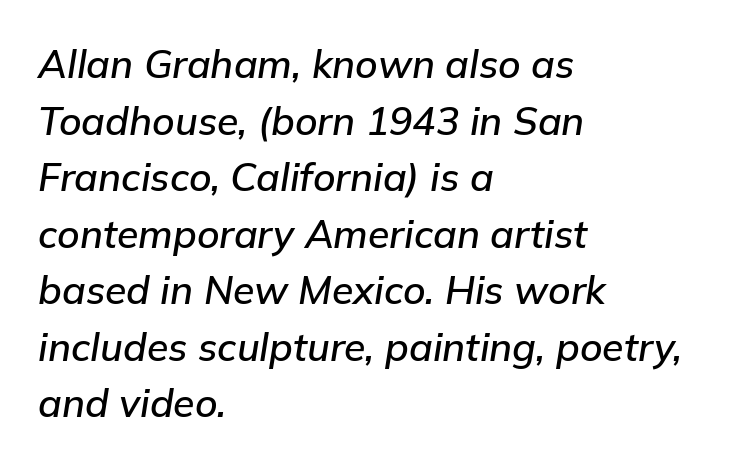
The image shows 39 px text type, italic (leaning right); set left-aligned, normal line spacing (1.45x), normal letter spacing, not underlined; low stroke contrast and a medium x-height.
